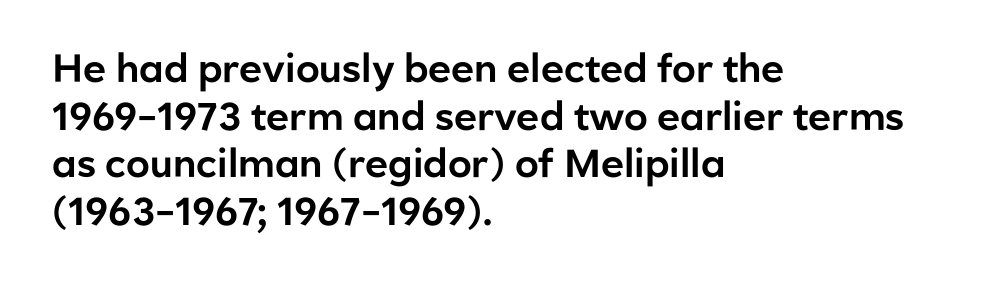
{"serif": "no", "italic": "no", "width": "normal", "stroke_contrast": "low", "x_height": "medium", "monospaced": "no", "underline": "no", "align": "left", "line_spacing_ratio": 1.22, "letter_spacing": "normal", "letter_spacing_em": 0.0, "glyph_px": 39}
